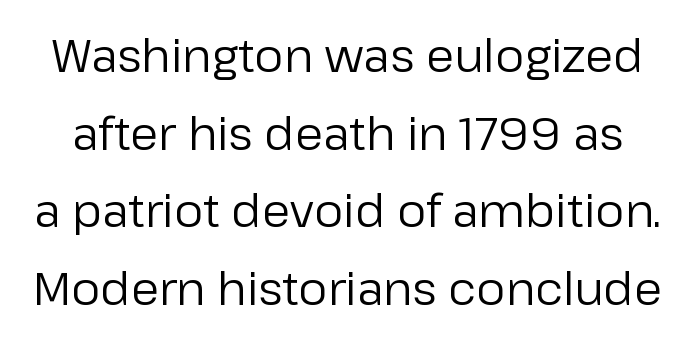
Compared with typical paragraphs, the rows here are spaced about the same. These lines keep a tight, regular rhythm from letter to letter. The gap between lines stays unmarked. A typesetter would label this face a sans.
